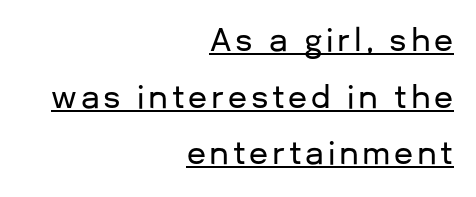
Compared with undecorated copy, this sample adds a rule below the words. The text block is weighted toward the right margin, trailing off unevenly leftward. Do the characters align in a grid? No, the font is proportional. The type family on display is of the sans-serif kind. Quick note: not italic, upright.
